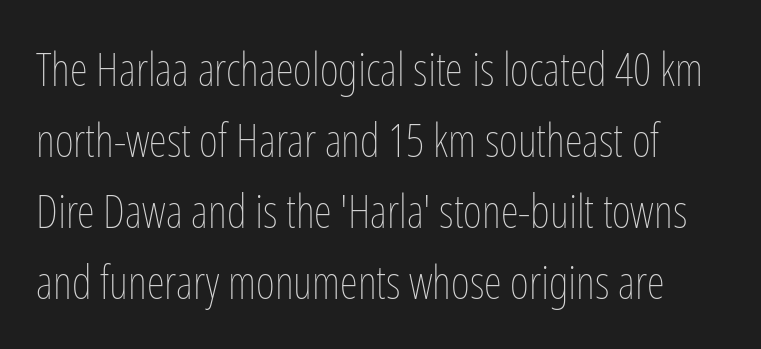
The image shows 46 px thin, condensed type, upright; set normal line spacing (1.54x), normal letter spacing, not underlined; low stroke contrast and a medium x-height.
